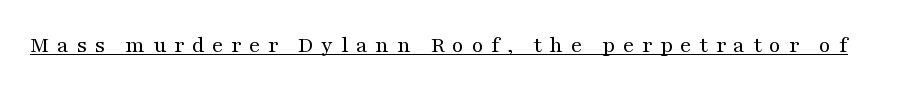
Does extra space separate the letters? Yes, quite a lot of it. You can see a thin bar hugging the bottom of the glyphs. The characters are drawn with everyday or finer stroke widths. This is roman type, the default non-slanted kind.
